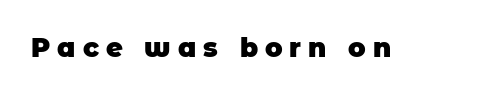
Q: Is the text bold? A: Yes.
Q: Is the text underlined? A: No.
Q: Is the spacing between letters normal or unusually wide? A: Unusually wide.
